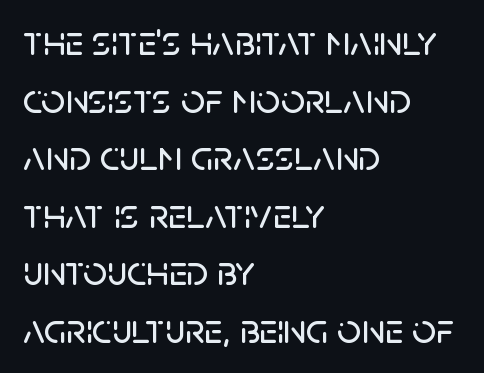
The image shows 42 px sans-serif type, upright; set left-aligned, normal line spacing (1.37x), normal letter spacing, not underlined; low stroke contrast and a large x-height.
